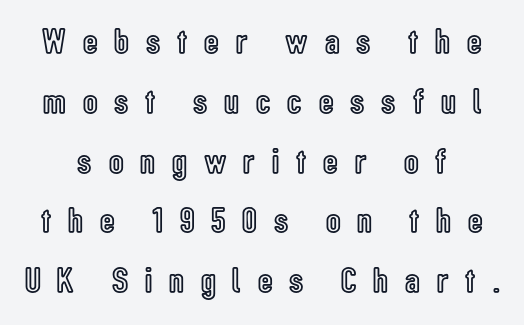
The image shows 36 px condensed type, upright; set normal line spacing (1.66x), unusually wide letter spacing (+0.47 em), not underlined; a medium x-height.
